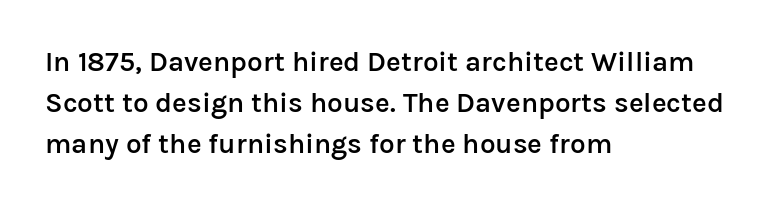
{"serif": "no", "italic": "no", "bold": "semi", "weight": "semibold", "width": "normal", "stroke_contrast": "low", "x_height": "medium", "monospaced": "no", "underline": "no", "align": "left", "line_spacing": "normal", "line_spacing_ratio": 1.46, "letter_spacing": "normal", "letter_spacing_em": 0.0, "glyph_px": 28}
